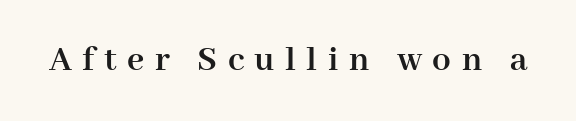
Q: Is the text bold? A: Yes.
Q: Is the text italic (slanted)? A: No, it is upright.
Q: Is the typeface a serif or a sans-serif typeface? A: Serif.
Q: Is the text underlined? A: No.
Q: Is the spacing between letters normal or unusually wide? A: Unusually wide.
Q: Width (condensed, normal, or wide)? A: Normal.
Q: Stroke contrast? A: High.
Q: x-height? A: Medium.
Q: Monospaced? A: No.
